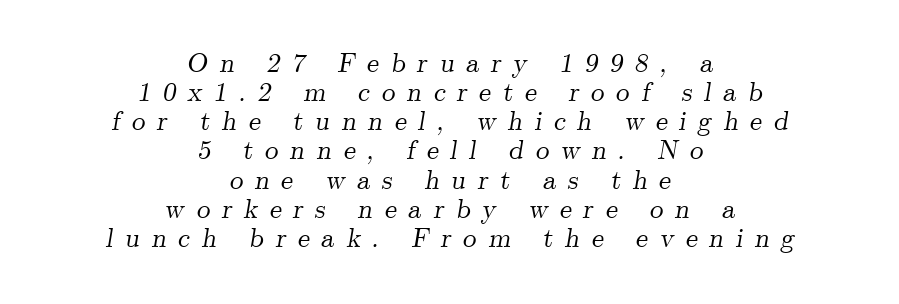
The image shows 27 px text type, italic (leaning right); set centered, tight line spacing (1.08x), unusually wide letter spacing (+0.43 em), not underlined.
